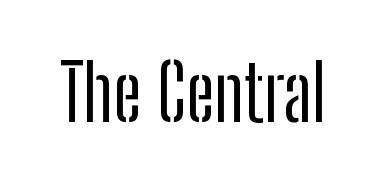
The image shows 78 px condensed sans-serif type, upright; set normal letter spacing, not underlined; low stroke contrast and a medium x-height.
